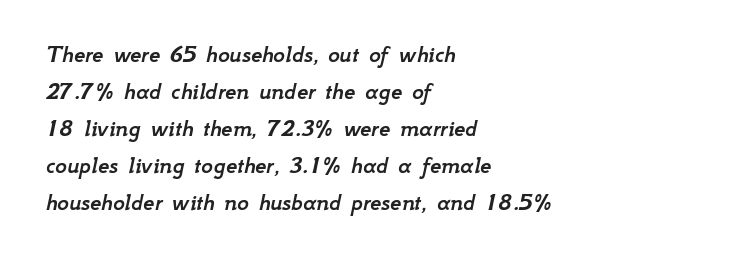
How are the letters spaced? Ordinarily, with no added tracking. The glyphs look as if they've been sheared to an angle. Regarding leading, the lines here are spaced in the standard way. Unmarked baselines from the first word to the last. A classic flush-left, rag-right setting is used for this passage.
